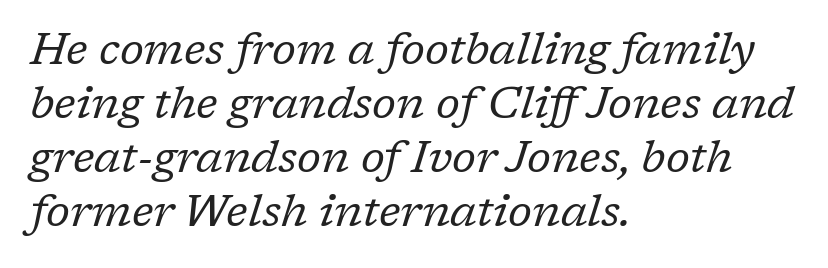
{"serif": "yes", "italic": "yes", "lean": "right", "slant_degrees": 17, "bold": "no", "weight": "regular", "width": "normal", "stroke_contrast": "low", "x_height": "medium", "monospaced": "no", "underline": "no", "align": "left", "line_spacing_ratio": 1.2, "letter_spacing": "normal", "letter_spacing_em": 0.0, "glyph_px": 45}
